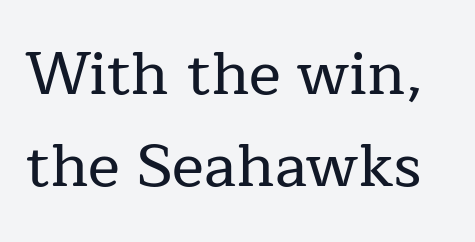
The image shows 60 px serif type, upright; set normal line spacing (1.54x), normal letter spacing, not underlined; low stroke contrast and a medium x-height.
